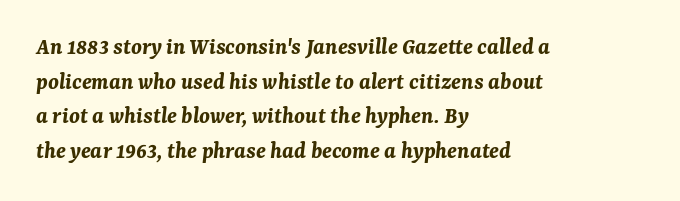
This is heavy type, rendered in bold. The text block is weighted toward the left margin, trailing off unevenly rightward. The text carries the slant typical of an italic or oblique font. Just letters on the line, the space beneath them empty.
